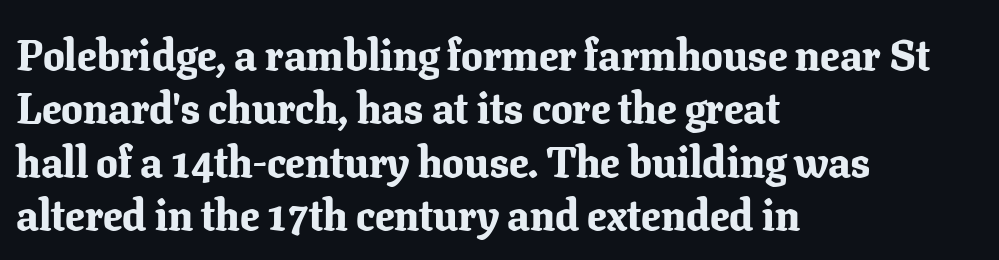
The image shows 43 px bold serif type, upright; set left-aligned, line spacing 1.24x, normal letter spacing, not underlined; low stroke contrast and a medium x-height.
